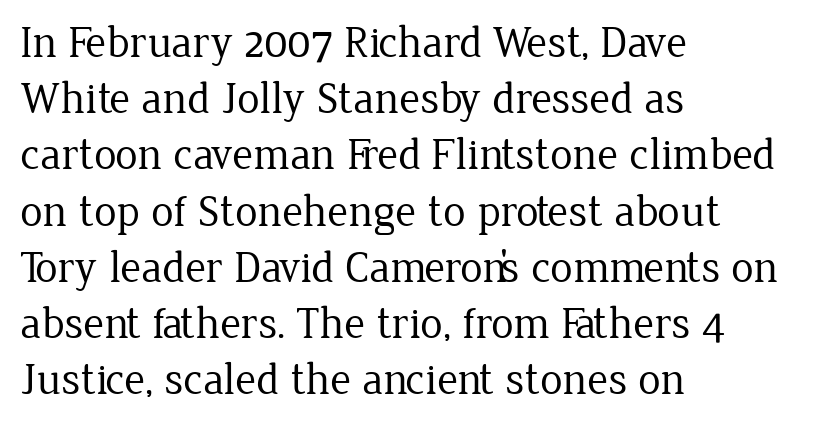
{"serif": "yes", "italic": "no", "bold": "no", "weight": "regular", "width": "normal", "stroke_contrast": "low", "x_height": "medium", "monospaced": "no", "underline": "no", "align": "left", "line_spacing": "normal", "line_spacing_ratio": 1.25, "letter_spacing": "normal", "letter_spacing_em": 0.0, "glyph_px": 45}
